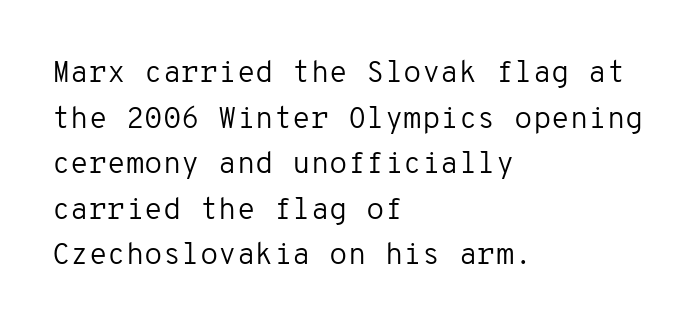
The image shows 30 px regular-weight sans-serif type, upright, monospaced; set left-aligned, normal line spacing (1.52x), normal letter spacing, not underlined; low stroke contrast and a medium x-height.
